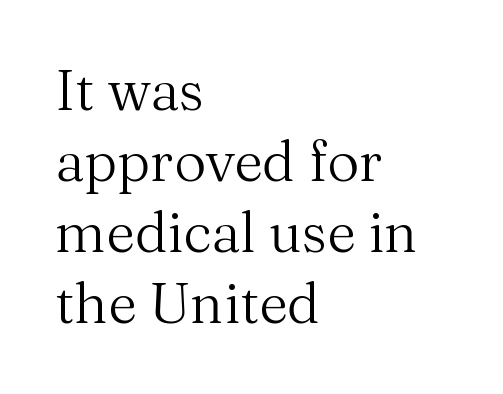
{"serif": "yes", "italic": "no", "bold": "no", "weight": "regular", "width": "normal", "stroke_contrast": "medium", "x_height": "medium", "monospaced": "no", "underline": "no", "align": "left", "line_spacing": "normal", "line_spacing_ratio": 1.27, "letter_spacing": "normal", "letter_spacing_em": 0.0, "glyph_px": 56}
